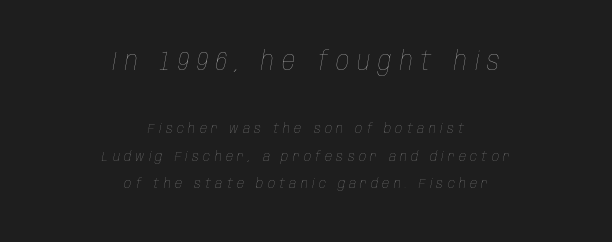
Characters are canted at an angle relative to the baseline's perpendicular. The passage shown is not underscored anywhere. Short and long lines alike share a common midpoint. Successive baselines arrive slowly, with a big drop between each. Nothing heavy about these letters — not bold at all. Loose tracking; the words dissolve into strings of separated letters.
